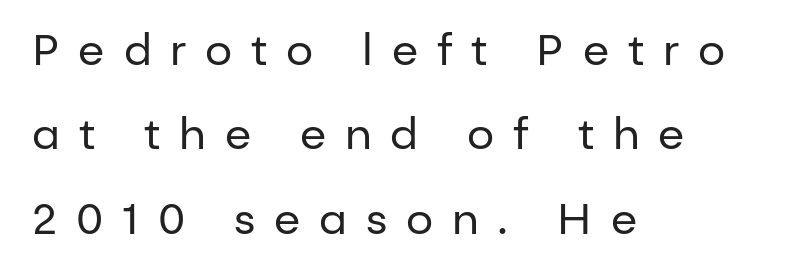
Q: Is the text bold? A: No.
Q: Is the text italic (slanted)? A: No, it is upright.
Q: Is the typeface a serif or a sans-serif typeface? A: Sans-serif.
Q: Is the text underlined? A: No.
Q: How is the paragraph aligned? A: Left-aligned.
Q: Is the spacing between letters normal or unusually wide? A: Unusually wide.
Q: Is the spacing between lines tight, normal or loose? A: Loose.
Q: Width (condensed, normal, or wide)? A: Normal.
Q: Stroke contrast? A: Low.
Q: x-height? A: Medium.
Q: Monospaced? A: No.
